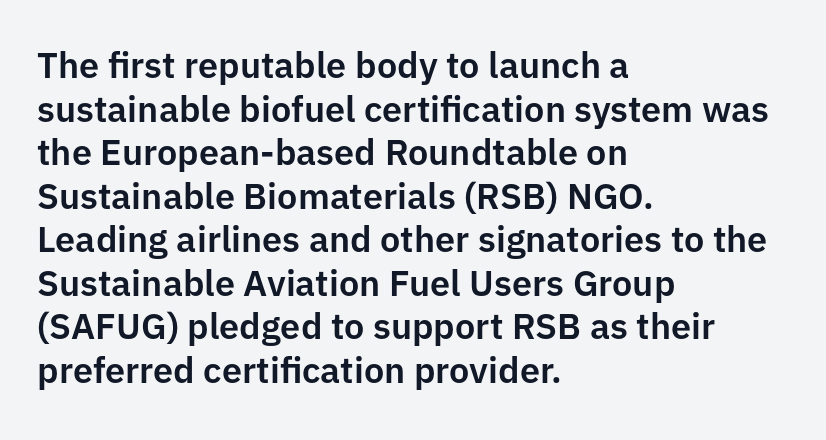
Q: Is the text italic (slanted)? A: No, it is upright.
Q: Is the typeface a serif or a sans-serif typeface? A: Sans-serif.
Q: Is the text underlined? A: No.
Q: How is the paragraph aligned? A: Left-aligned.
Q: Is the spacing between letters normal or unusually wide? A: Normal.
Q: Width (condensed, normal, or wide)? A: Normal.
Q: Stroke contrast? A: Low.
Q: x-height? A: Medium.
Q: Monospaced? A: No.
